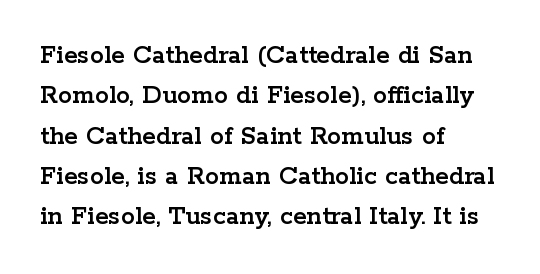
{"serif": "yes", "italic": "no", "width": "wide", "stroke_contrast": "low", "x_height": "medium", "monospaced": "no", "underline": "no", "align": "left", "line_spacing": "normal", "line_spacing_ratio": 1.44, "letter_spacing": "normal", "letter_spacing_em": 0.0, "glyph_px": 28}
